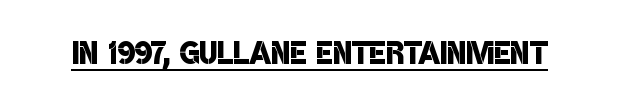
Q: Is the text bold? A: Semi-bold.
Q: Is the typeface a serif or a sans-serif typeface? A: Sans-serif.
Q: Is the text underlined? A: Yes.
Q: Is the spacing between letters normal or unusually wide? A: Normal.
Q: Width (condensed, normal, or wide)? A: Condensed.
Q: Stroke contrast? A: Low.
Q: x-height? A: Large.
Q: Monospaced? A: No.
